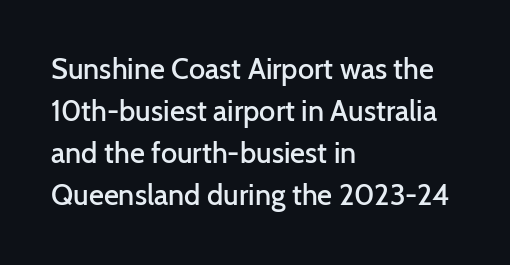
The image shows 29 px semibold sans-serif type, upright; set left-aligned, normal line spacing (1.45x), normal letter spacing, not underlined; low stroke contrast and a medium x-height.
